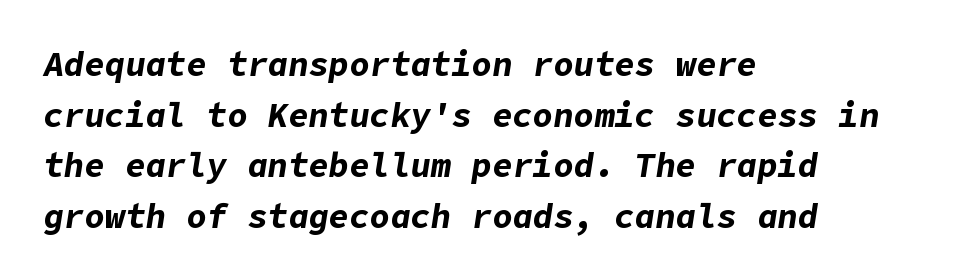
Slant detected: the letters are inclined. No extra tracking has been applied to these lines. Baseline-to-baseline distance is the conventional proportion of letter height. Stroke thickness is high; the sample reads as a true bold. Descenders are the only things crossing below the line.
